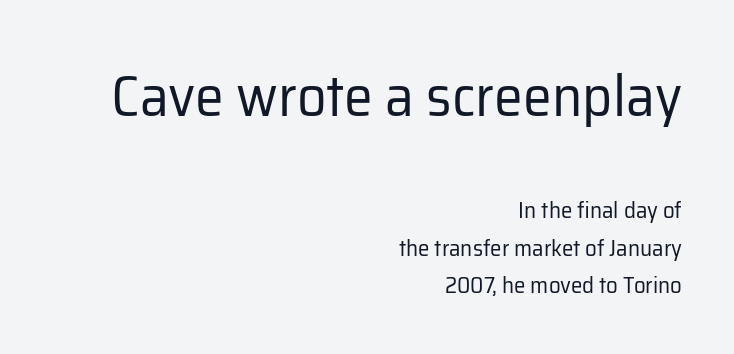
Q: Is the text bold? A: No.
Q: Is the text italic (slanted)? A: No, it is upright.
Q: Is the typeface a serif or a sans-serif typeface? A: Sans-serif.
Q: Is the text underlined? A: No.
Q: How is the paragraph aligned? A: Right-aligned.
Q: Is the spacing between letters normal or unusually wide? A: Normal.
Q: Is the spacing between lines tight, normal or loose? A: Normal.
Q: Which block of text is set in a larger size, the first (top) or the second (bottom)? A: The first (top) one.
Q: Width (condensed, normal, or wide)? A: Normal.
Q: Stroke contrast? A: Low.
Q: x-height? A: Medium.
Q: Monospaced? A: No.
